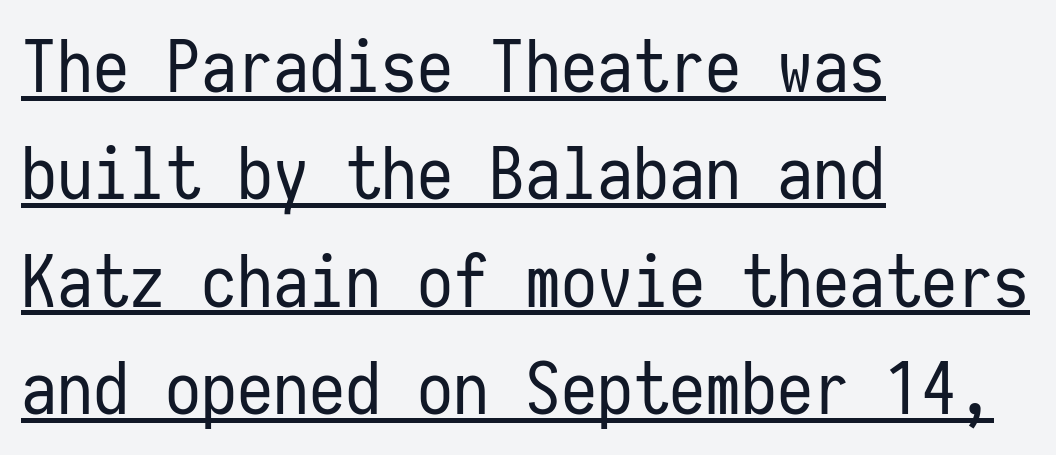
The image shows 72 px regular-weight, condensed sans-serif type, upright, monospaced; set left-aligned, normal line spacing (1.49x), normal letter spacing, underlined; low stroke contrast and a medium x-height.
